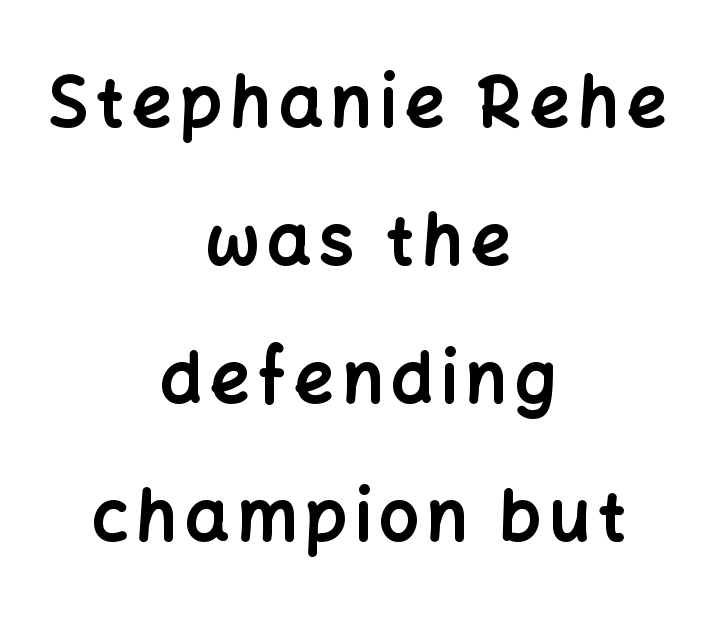
The image shows 69 px bold sans-serif type, upright; set centered, loose line spacing (2.0x), not underlined; low stroke contrast and a medium x-height.
